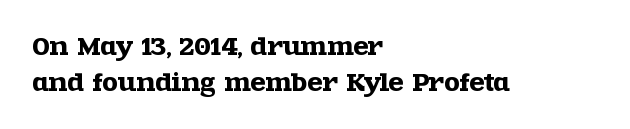
{"italic": "no", "underline": "no", "align": "left", "line_spacing": "normal", "line_spacing_ratio": 1.63, "letter_spacing": "normal", "letter_spacing_em": 0.0, "glyph_px": 22}
